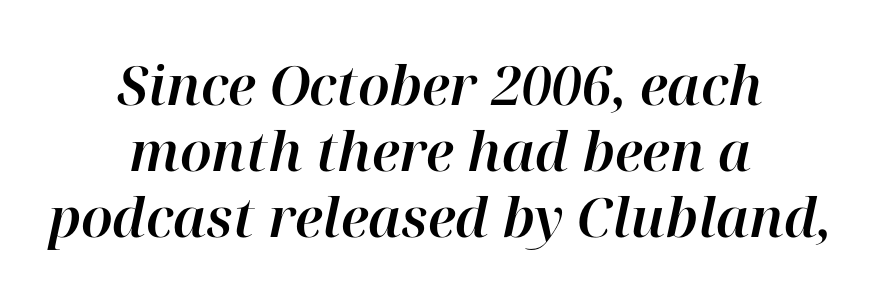
Line starts and ends both wander, symmetrically. Looks like regular typesetting: each glyph gets only the width it needs. Honestly, the letter spacing is just normal — you wouldn't notice it. There's an unmistakable incline to the writing here. A bare baseline throughout the passage.
